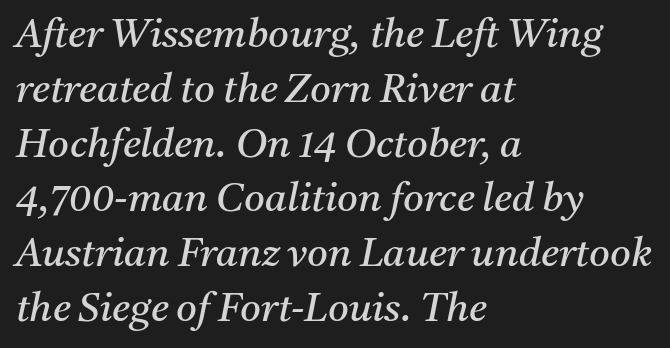
{"serif": "yes", "italic": "yes", "lean": "right", "slant_degrees": 11, "bold": "no", "weight": "regular", "width": "normal", "stroke_contrast": "medium", "x_height": "medium", "monospaced": "no", "underline": "no", "align": "left", "line_spacing": "normal", "line_spacing_ratio": 1.37, "letter_spacing": "normal", "letter_spacing_em": 0.0, "glyph_px": 40}
